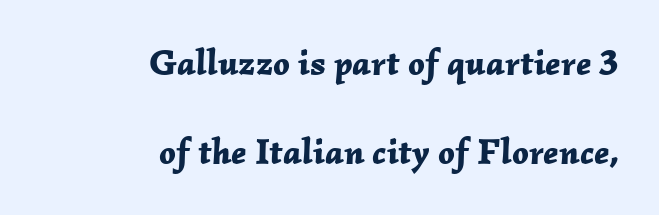
These lines are rendered in a variable-pitch font. The paragraph has a hard right edge and a soft left edge. Letters rest on an invisible, unmarked baseline. Glyph-to-glyph distance matches everyday printed text.
